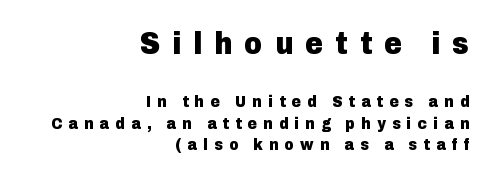
{"serif": "no", "italic": "no", "bold": "yes", "weight": "heavy", "width": "normal", "stroke_contrast": "low", "x_height": "medium", "monospaced": "no", "underline": "no", "align": "right", "line_spacing": "normal", "line_spacing_ratio": 1.34, "letter_spacing": "wide", "letter_spacing_em": 0.39, "larger_block": "first", "size_ratio": 1.94, "glyph_px": 31}
